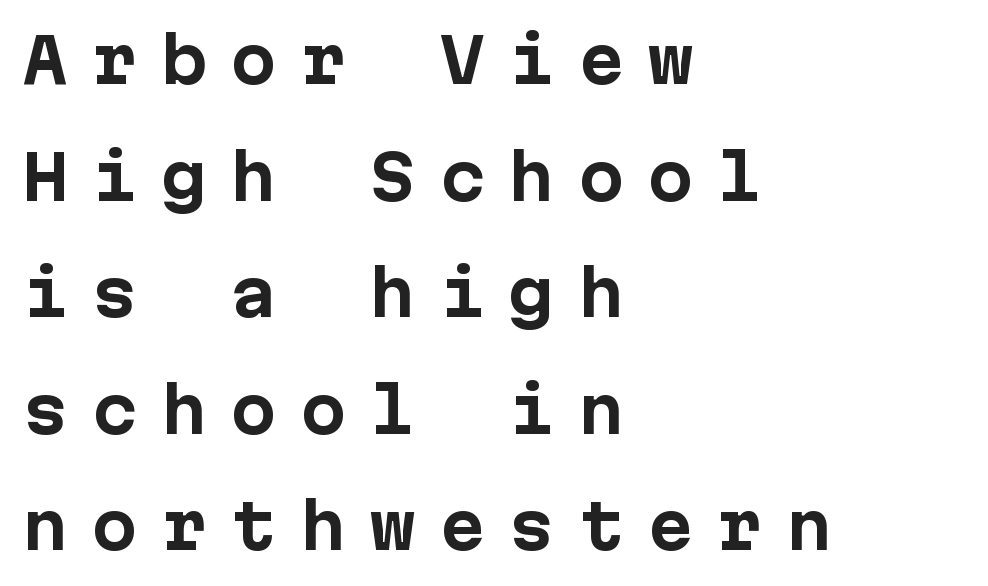
The image shows 62 px bold sans-serif type, upright, monospaced; set left-aligned, line spacing 1.88x, unusually wide letter spacing (+0.37 em), not underlined; low stroke contrast and a medium x-height.
